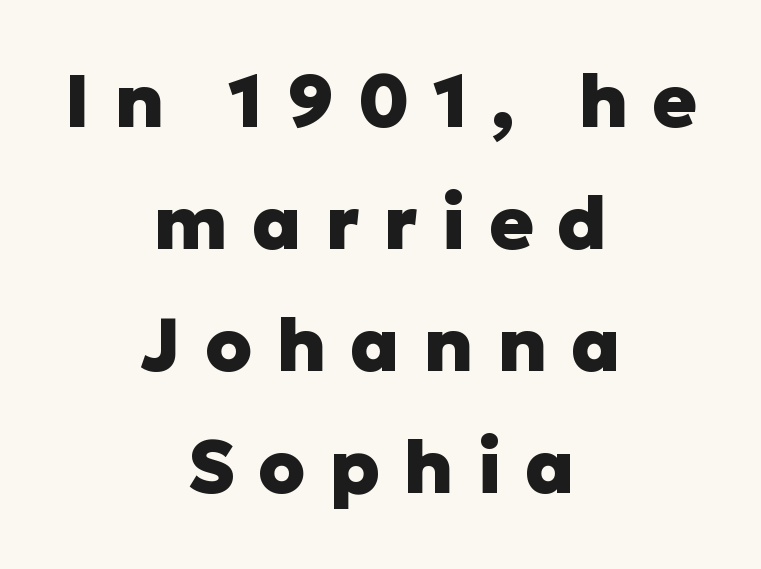
{"serif": "no", "italic": "no", "bold": "yes", "weight": "heavy", "width": "normal", "stroke_contrast": "low", "x_height": "medium", "monospaced": "no", "underline": "no", "align": "center", "line_spacing": "normal", "line_spacing_ratio": 1.65, "letter_spacing": "wide", "letter_spacing_em": 0.32, "glyph_px": 74}
